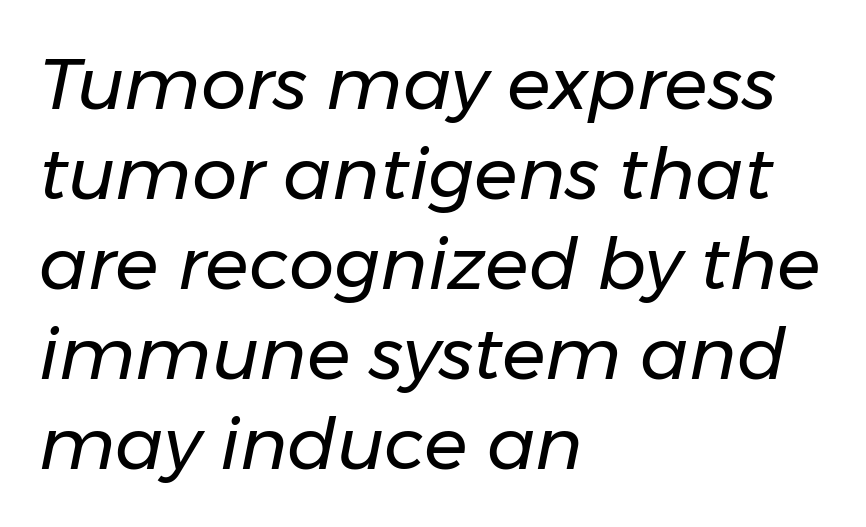
Q: Is the text bold? A: No.
Q: Is the text italic (slanted)? A: Yes, it leans right by about 11 degrees.
Q: Is the text underlined? A: No.
Q: How is the paragraph aligned? A: Left-aligned.
Q: Is the spacing between letters normal or unusually wide? A: Normal.
Q: Is the spacing between lines tight, normal or loose? A: Normal.
Q: Width (condensed, normal, or wide)? A: Normal.
Q: Stroke contrast? A: Low.
Q: x-height? A: Medium.
Q: Monospaced? A: No.
